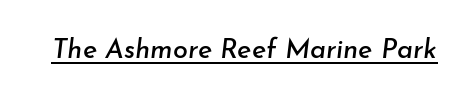
Q: Is the text italic (slanted)? A: Yes, it leans right by about 7 degrees.
Q: Is the text underlined? A: Yes.
Q: Is the spacing between letters normal or unusually wide? A: Normal.
